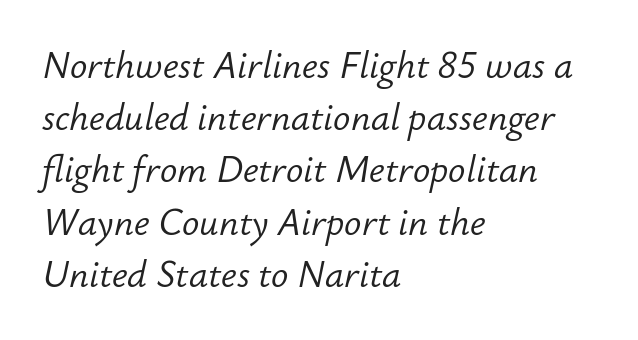
The image shows 36 px light type, italic (leaning right); set left-aligned, normal line spacing (1.45x), normal letter spacing, not underlined; low stroke contrast and a small x-height.
